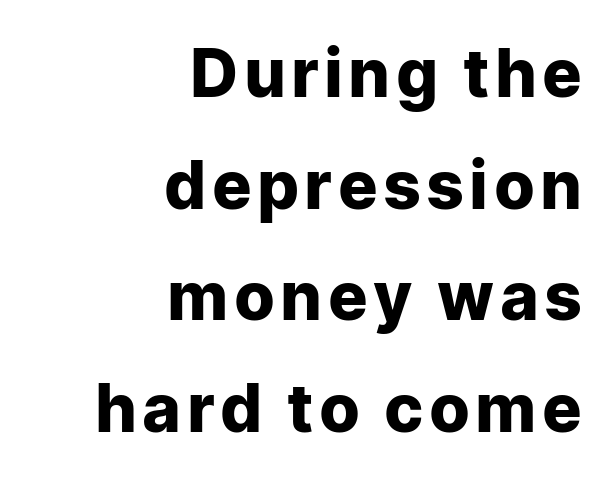
What weight is shown? A full bold with thick strokes. The space beneath each line is pristine and unruled. A roman cut, with each character standing at attention. Does the type have serifs? No, each stem ends abruptly.
